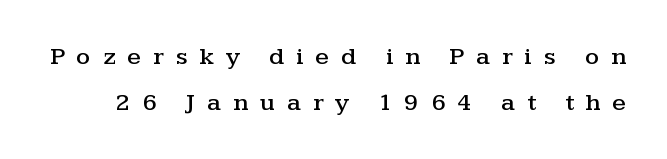
Q: Is the text italic (slanted)? A: No, it is upright.
Q: Is the text underlined? A: No.
Q: Is the spacing between letters normal or unusually wide? A: Unusually wide.
